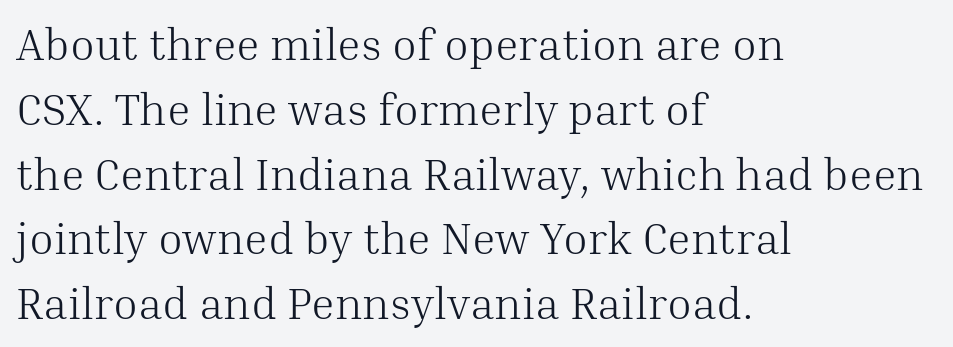
{"serif": "yes", "italic": "no", "bold": "no", "weight": "light", "width": "normal", "stroke_contrast": "medium", "x_height": "medium", "monospaced": "no", "underline": "no", "align": "left", "line_spacing": "normal", "line_spacing_ratio": 1.44, "letter_spacing": "normal", "letter_spacing_em": 0.0, "glyph_px": 45}
